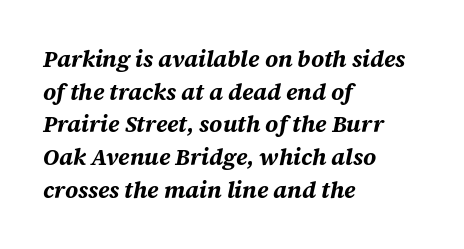
Q: Is the text bold? A: Yes.
Q: Is the text italic (slanted)? A: Yes, it leans right by about 12 degrees.
Q: Is the text underlined? A: No.
Q: How is the paragraph aligned? A: Left-aligned.
Q: Is the spacing between letters normal or unusually wide? A: Normal.
Q: Is the spacing between lines tight, normal or loose? A: Normal.
